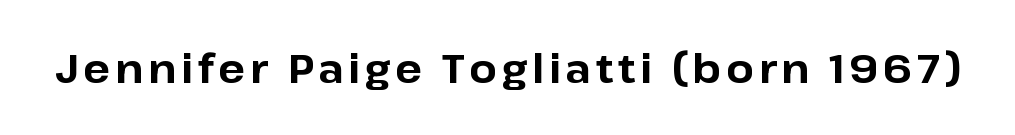
The lettering stays uniformly vertical, giving the passage a roman look. Think of a printed novel: that variable character pitch is what you see here. Chunky letters — that's bold for sure. I'd call this a sans setting — the letters go barefoot. Type without underlining.
